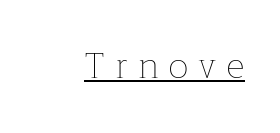
Q: Is the text bold? A: No.
Q: Is the text italic (slanted)? A: No, it is upright.
Q: Is the text underlined? A: Yes.
Q: Is the spacing between letters normal or unusually wide? A: Unusually wide.
Q: Width (condensed, normal, or wide)? A: Normal.
Q: Stroke contrast? A: Low.
Q: x-height? A: Medium.
Q: Monospaced? A: No.
